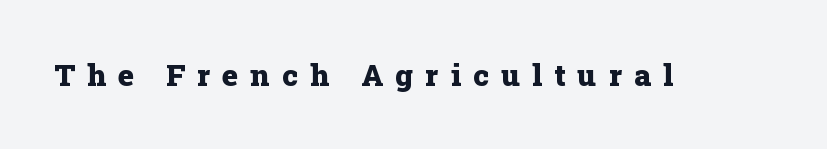
{"serif": "yes", "italic": "no", "bold": "yes", "weight": "heavy", "width": "normal", "stroke_contrast": "low", "x_height": "medium", "monospaced": "no", "underline": "no", "letter_spacing": "wide", "letter_spacing_em": 0.41, "glyph_px": 30}
